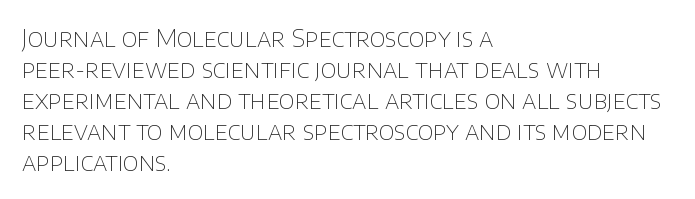
{"italic": "no", "bold": "no", "underline": "no", "align": "left", "line_spacing": "normal", "line_spacing_ratio": 1.29, "letter_spacing": "normal", "letter_spacing_em": 0.0, "glyph_px": 24}
